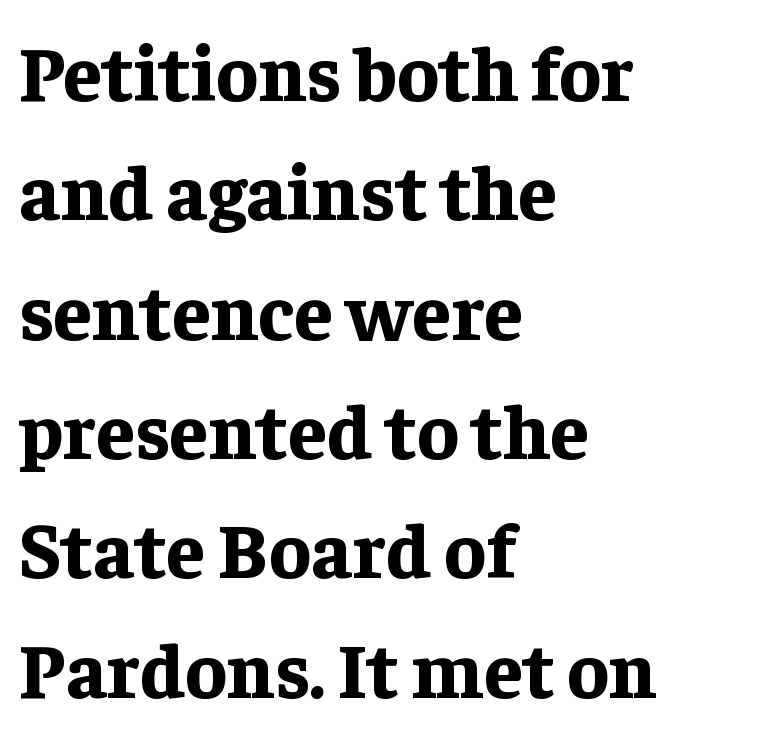
{"serif": "yes", "italic": "no", "bold": "yes", "weight": "bold", "width": "normal", "stroke_contrast": "low", "x_height": "medium", "monospaced": "no", "underline": "no", "align": "left", "line_spacing": "normal", "line_spacing_ratio": 1.53, "letter_spacing": "normal", "letter_spacing_em": 0.0, "glyph_px": 78}
